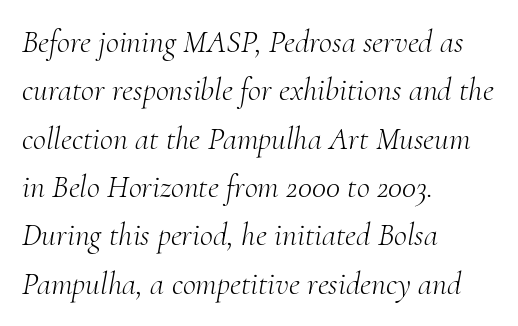
The image shows 32 px light serif type, italic (leaning right); set left-aligned, normal line spacing (1.51x), normal letter spacing, not underlined; medium stroke contrast and a small x-height.
